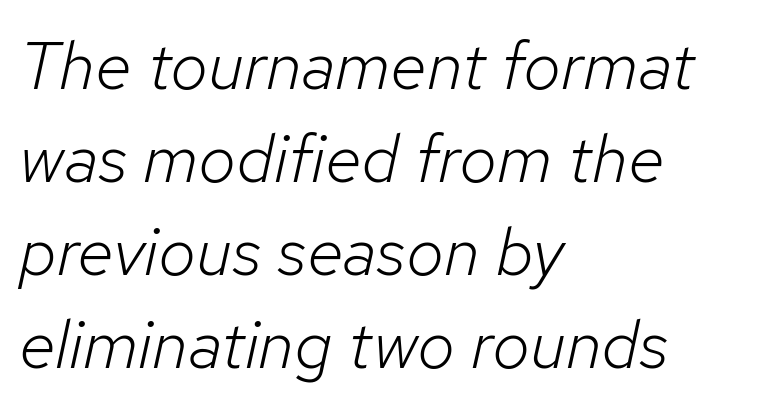
{"italic": "yes", "lean": "right", "slant_degrees": 12, "bold": "no", "weight": "light", "width": "normal", "stroke_contrast": "low", "x_height": "medium", "monospaced": "no", "underline": "no", "align": "left", "line_spacing": "normal", "line_spacing_ratio": 1.37, "letter_spacing": "normal", "letter_spacing_em": 0.0, "glyph_px": 68}
